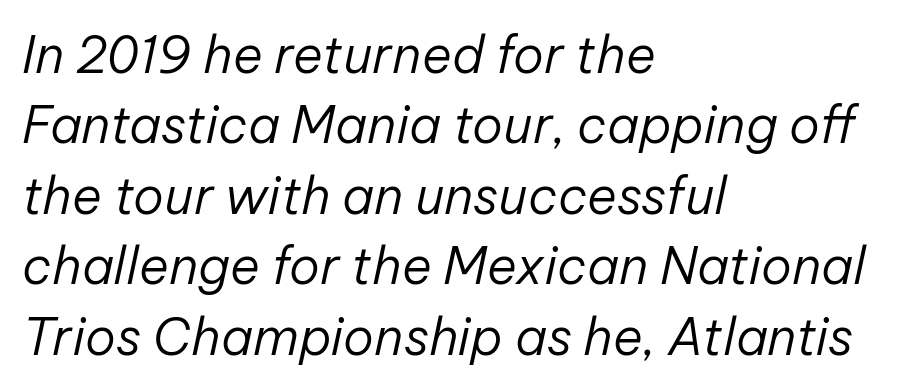
The image shows 51 px regular-weight type, italic (leaning right); set left-aligned, normal line spacing (1.38x), normal letter spacing, not underlined; low stroke contrast and a medium x-height.
